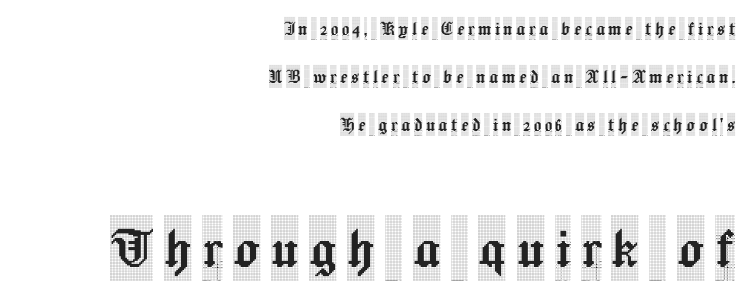
The passage shown is typed in a proportional face where columns would drift. Rule under the text: the space is simply empty. Larger block? The one below; the one above is distinctly smaller. Regarding leading, the lines here are spaced well apart. To sum up the face: it has serifs. Every stem runs plumb, perpendicular to the baseline.
